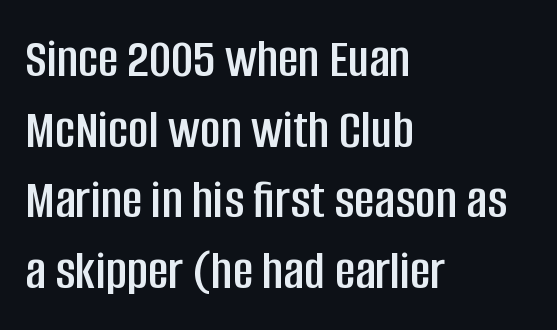
The image shows 56 px condensed sans-serif type, upright; set left-aligned, normal line spacing (1.26x), normal letter spacing, not underlined; low stroke contrast and a large x-height.
